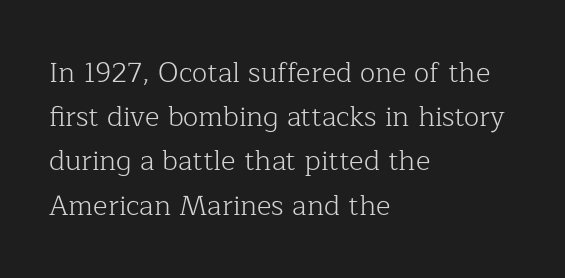
{"serif": "yes", "italic": "no", "bold": "no", "weight": "light", "width": "normal", "stroke_contrast": "low", "x_height": "medium", "monospaced": "no", "underline": "no", "align": "left", "line_spacing": "normal", "line_spacing_ratio": 1.58, "letter_spacing": "normal", "letter_spacing_em": 0.0, "glyph_px": 28}
